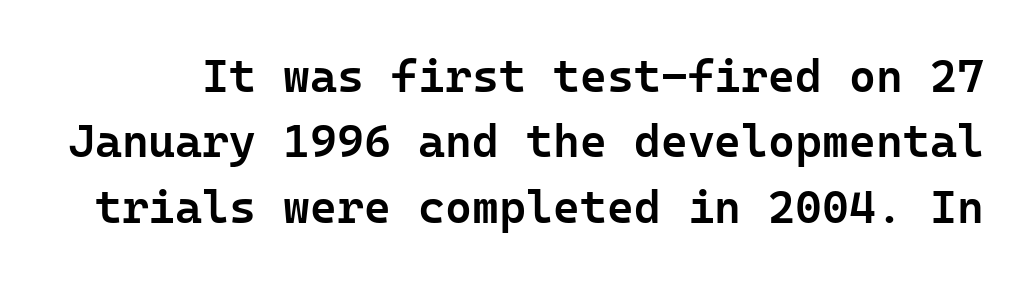
{"serif": "no", "italic": "no", "bold": "semi", "weight": "semibold", "width": "normal", "stroke_contrast": "low", "x_height": "medium", "underline": "no", "line_spacing": "normal", "line_spacing_ratio": 1.42, "letter_spacing": "normal", "letter_spacing_em": 0.0, "glyph_px": 46}
